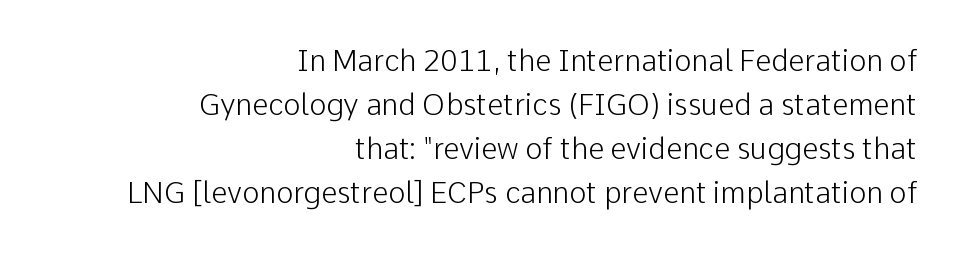
The image shows 29 px light sans-serif type, upright; set right-aligned, normal line spacing (1.52x), normal letter spacing, not underlined; low stroke contrast and a medium x-height.
